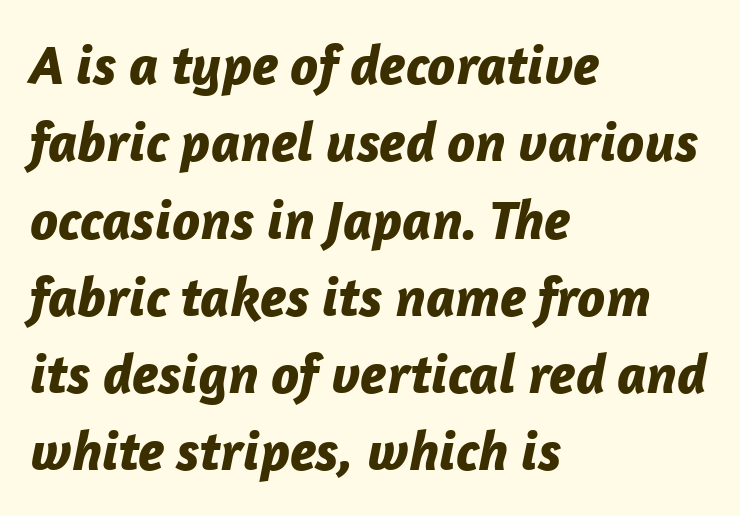
{"italic": "yes", "lean": "right", "slant_degrees": 12, "bold": "yes", "weight": "bold", "width": "normal", "stroke_contrast": "low", "x_height": "medium", "monospaced": "no", "underline": "no", "align": "left", "line_spacing": "normal", "line_spacing_ratio": 1.38, "letter_spacing": "normal", "letter_spacing_em": 0.0, "glyph_px": 56}
